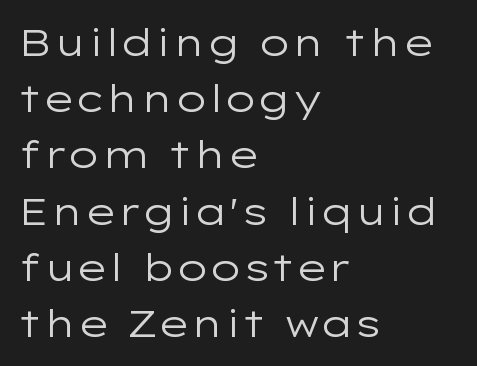
The image shows 38 px regular-weight, wide sans-serif type, upright; set left-aligned, normal line spacing (1.48x), normal letter spacing, not underlined; low stroke contrast and a medium x-height.
